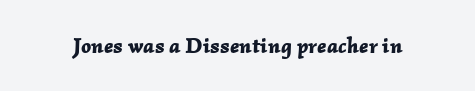
{"italic": "yes", "lean": "right", "slant_degrees": 2, "bold": "yes", "underline": "no", "letter_spacing": "normal", "letter_spacing_em": 0.0, "glyph_px": 22}
